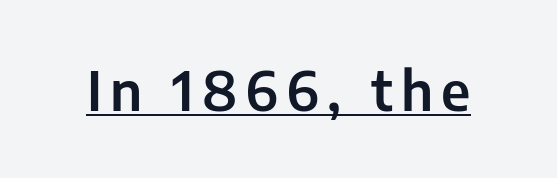
{"serif": "no", "italic": "no", "width": "normal", "stroke_contrast": "low", "x_height": "medium", "monospaced": "no", "underline": "yes", "glyph_px": 54}
